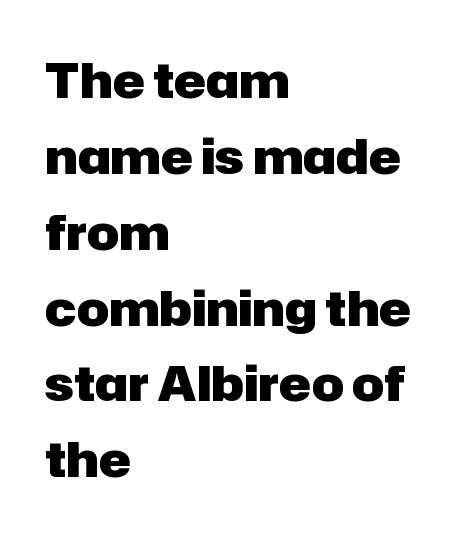
Q: Is the text bold? A: Yes.
Q: Is the text italic (slanted)? A: No, it is upright.
Q: Is the typeface a serif or a sans-serif typeface? A: Sans-serif.
Q: Is the text underlined? A: No.
Q: How is the paragraph aligned? A: Left-aligned.
Q: Is the spacing between letters normal or unusually wide? A: Normal.
Q: Is the spacing between lines tight, normal or loose? A: Normal.
Q: Width (condensed, normal, or wide)? A: Normal.
Q: Stroke contrast? A: Low.
Q: x-height? A: Medium.
Q: Monospaced? A: No.
